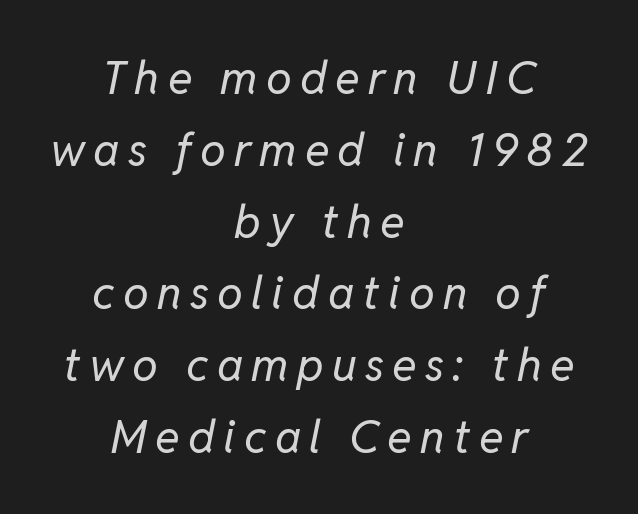
Line starts and ends both wander, symmetrically. Ink coverage per letter is moderate at most. Type without underlining. Character widths vary here, with narrow letters taking less room than wide ones.
